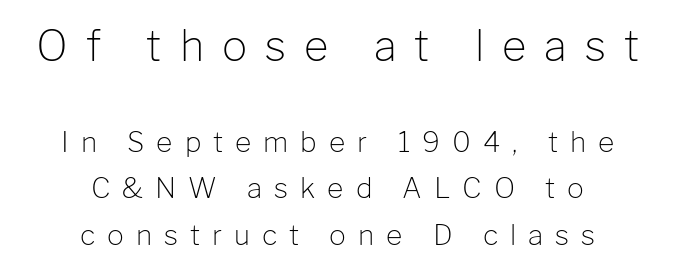
{"serif": "no", "italic": "no", "bold": "no", "weight": "light", "width": "normal", "stroke_contrast": "low", "x_height": "medium", "monospaced": "no", "underline": "no", "align": "center", "line_spacing": "normal", "line_spacing_ratio": 1.67, "letter_spacing": "wide", "letter_spacing_em": 0.43, "larger_block": "first", "size_ratio": 1.5, "glyph_px": 42}
